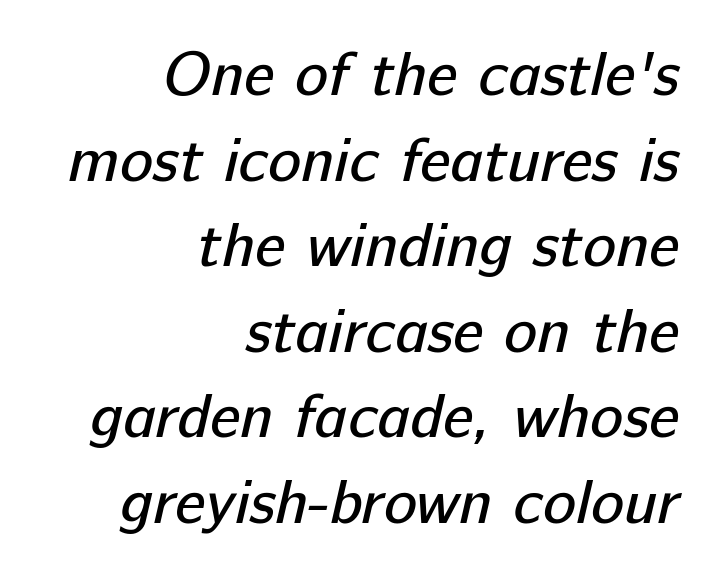
Regarding serifs, this sample does without them. Nobody drew a line under any word here. The letters sit at their default tracking, neither squeezed nor spread. Proportional: the letters do not fall into vertical columns. The passage is arranged like a letterhead date or caption credit — flush right. Is the type heavy? It reads as light-to-regular instead.
